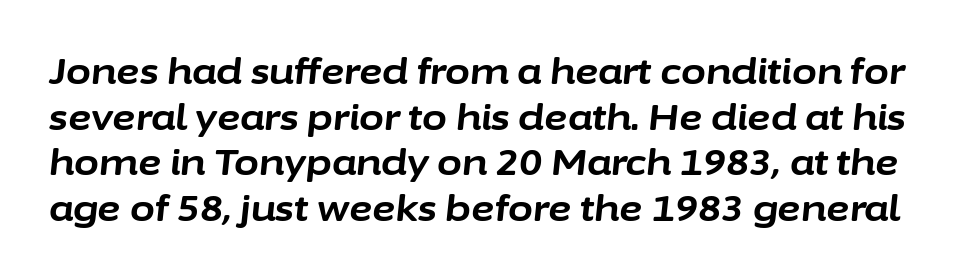
The image shows 36 px bold type, italic (leaning right); set normal line spacing (1.27x), normal letter spacing, not underlined; low stroke contrast and a medium x-height.
